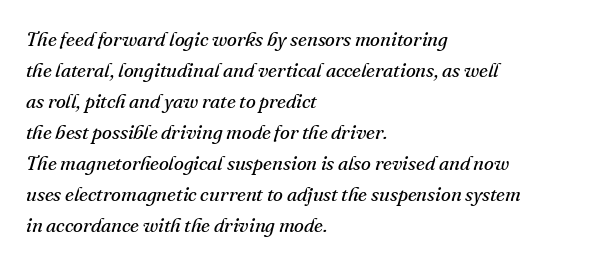
The image shows 20 px text type, italic (leaning right); set left-aligned, normal line spacing (1.55x), normal letter spacing, not underlined.
